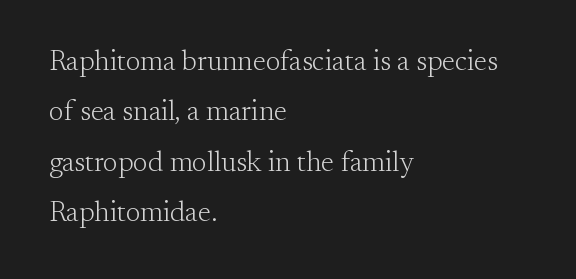
A typesetter would call this proportional, since set widths differ per character. Unmarked baselines from the first word to the last. To sum up the face: it has serifs. The passage shown is not bold in any degree.
